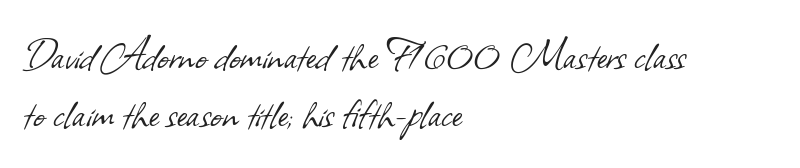
The image shows 49 px light sans-serif type; set left-aligned, line spacing 1.19x, normal letter spacing, not underlined; low stroke contrast and a small x-height.
